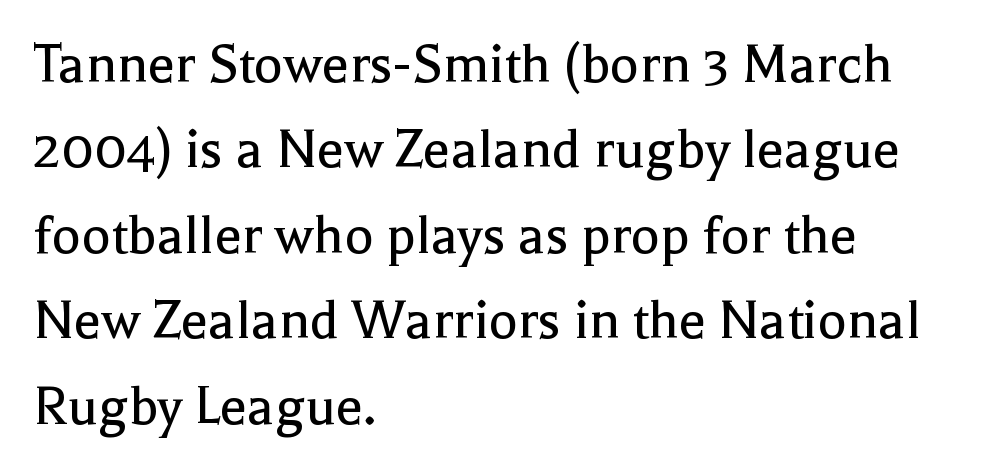
The image shows 61 px regular-weight serif type, upright; set left-aligned, normal line spacing (1.4x), normal letter spacing, not underlined; a medium x-height.
